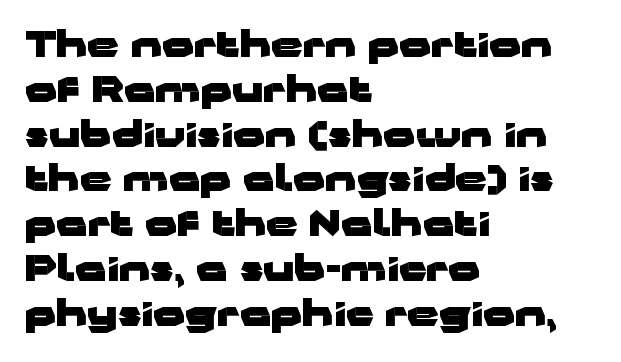
{"serif": "no", "italic": "no", "bold": "yes", "weight": "heavy", "width": "wide", "stroke_contrast": "low", "x_height": "medium", "monospaced": "no", "underline": "no", "align": "left", "line_spacing": "normal", "line_spacing_ratio": 1.28, "letter_spacing": "normal", "letter_spacing_em": 0.0, "glyph_px": 35}
